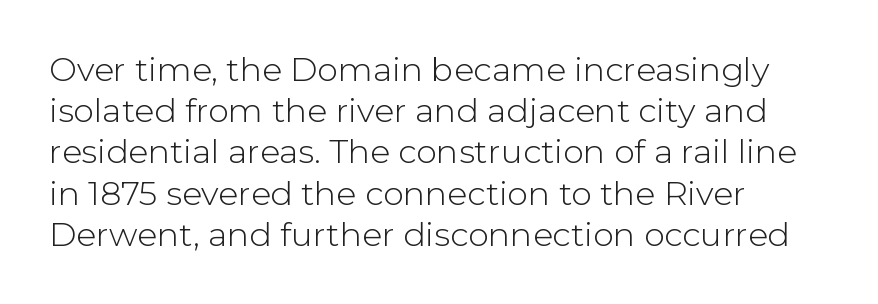
The image shows 33 px light sans-serif type, upright; set left-aligned, normal line spacing (1.25x), normal letter spacing, not underlined; low stroke contrast and a medium x-height.
